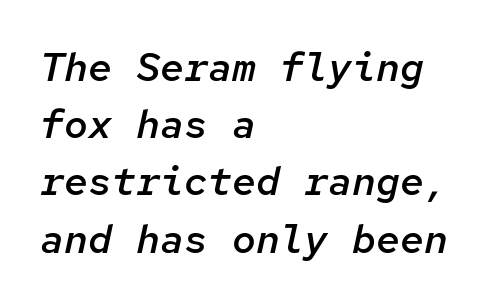
{"italic": "yes", "lean": "right", "slant_degrees": 12, "bold": "semi", "weight": "semibold", "width": "normal", "stroke_contrast": "low", "x_height": "medium", "monospaced": "yes", "underline": "no", "align": "left", "line_spacing": "normal", "line_spacing_ratio": 1.43, "letter_spacing": "normal", "letter_spacing_em": 0.0, "glyph_px": 40}
